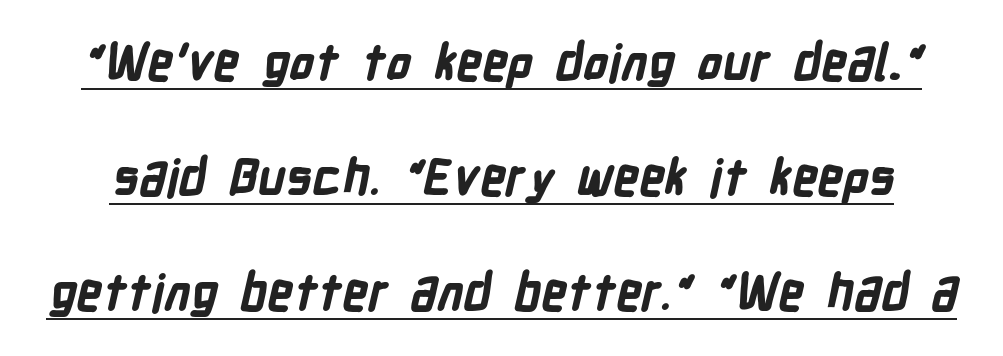
This block would shrink considerably if given ordinary leading; it's expanded now. Default kerning and tracking; the words read as compact shapes. Every letter is thick-stroked: bold, no question. Here the designer chose a conventional face with non-uniform glyph widths. Has an underline been added? It has. No feet cap the strokes, marking this as sans-serif type.
